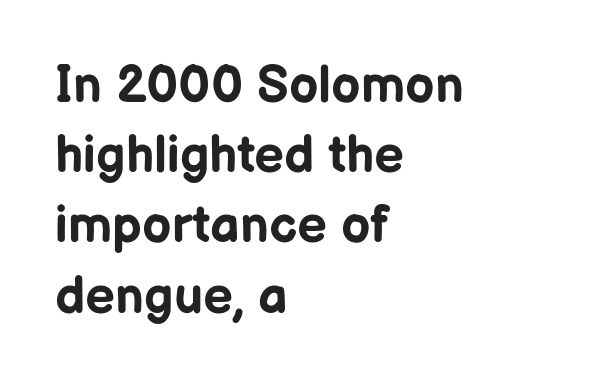
The image shows 52 px bold sans-serif type, upright; set left-aligned, normal line spacing (1.35x), normal letter spacing, not underlined; low stroke contrast and a medium x-height.
